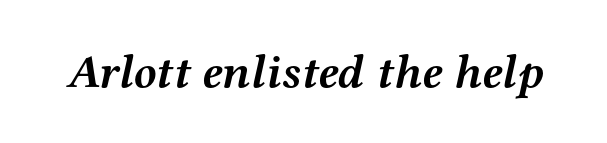
This rendering features lettering with no underline. Character widths vary here, with narrow letters taking less room than wide ones. Does extra space separate the letters? No, they use regular spacing. Style check: oblique. Is this a sans? No — the strokes have serifs. In terms of weight, the rendering is a true, heavy bold.
